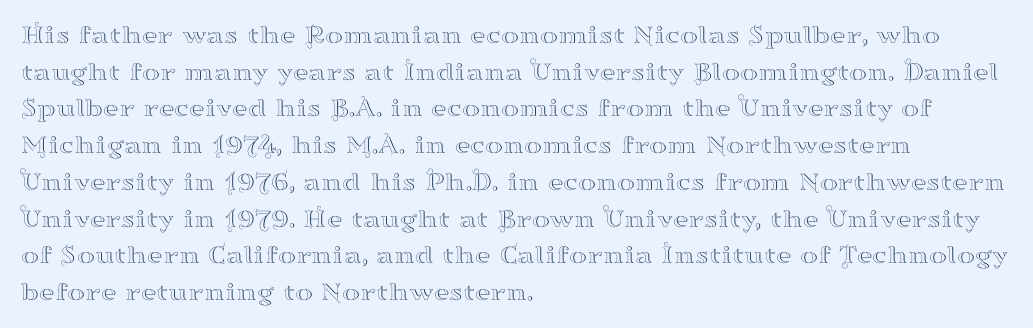
{"italic": "no", "underline": "no", "align": "left", "line_spacing": "normal", "line_spacing_ratio": 1.36, "letter_spacing": "normal", "letter_spacing_em": 0.0, "glyph_px": 27}
